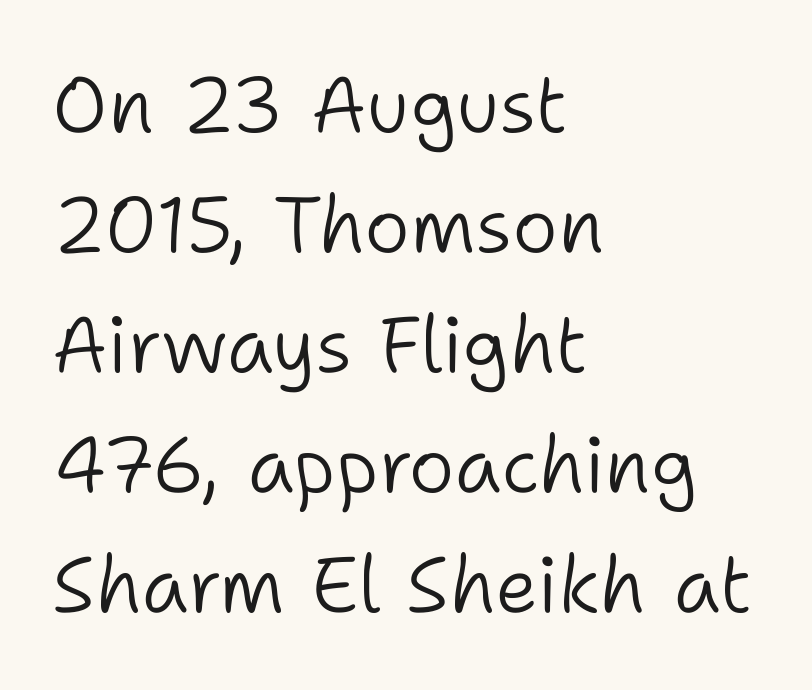
Q: Is the text bold? A: No.
Q: Is the text italic (slanted)? A: No, it is upright.
Q: Is the typeface a serif or a sans-serif typeface? A: Sans-serif.
Q: Is the text underlined? A: No.
Q: How is the paragraph aligned? A: Left-aligned.
Q: Is the spacing between letters normal or unusually wide? A: Normal.
Q: Is the spacing between lines tight, normal or loose? A: Normal.
Q: Width (condensed, normal, or wide)? A: Normal.
Q: Stroke contrast? A: Low.
Q: x-height? A: Medium.
Q: Monospaced? A: No.
